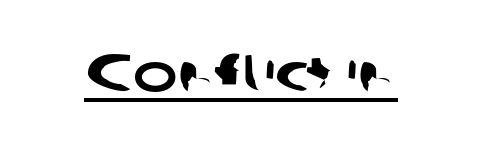
Q: Is the typeface a serif or a sans-serif typeface? A: Sans-serif.
Q: Is the text underlined? A: Yes.
Q: Is the spacing between letters normal or unusually wide? A: Normal.
Q: Width (condensed, normal, or wide)? A: Wide.
Q: Stroke contrast? A: Low.
Q: x-height? A: Medium.
Q: Monospaced? A: No.
